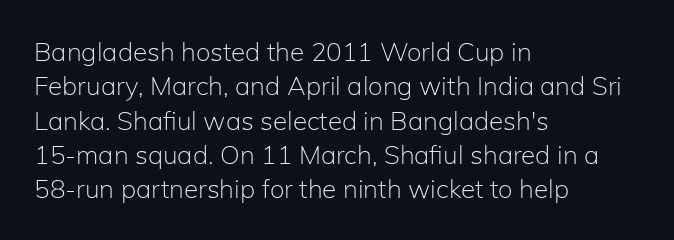
Q: Is the text bold? A: No.
Q: Is the text italic (slanted)? A: No, it is upright.
Q: Is the text underlined? A: No.
Q: How is the paragraph aligned? A: Left-aligned.
Q: Is the spacing between letters normal or unusually wide? A: Normal.
Q: Is the spacing between lines tight, normal or loose? A: Normal.
